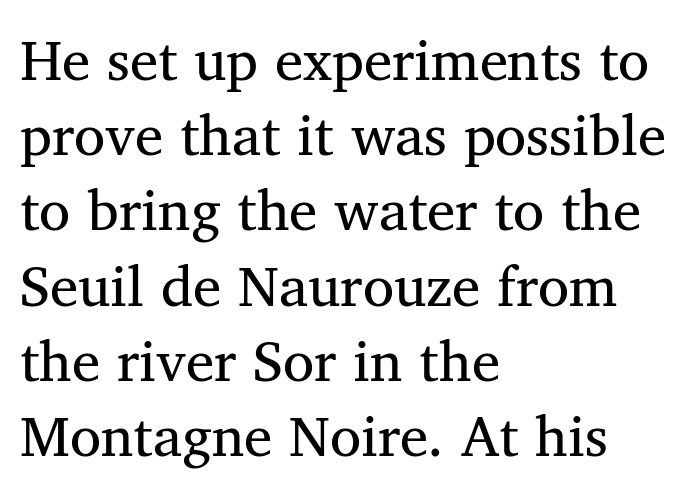
{"serif": "yes", "bold": "no", "weight": "regular", "width": "normal", "stroke_contrast": "medium", "x_height": "medium", "monospaced": "no", "underline": "no", "align": "left", "line_spacing": "normal", "line_spacing_ratio": 1.32, "letter_spacing": "normal", "letter_spacing_em": 0.0, "glyph_px": 57}
